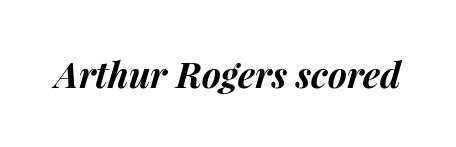
The image shows 36 px bold type, italic (leaning right); set normal letter spacing, not underlined; medium stroke contrast and a medium x-height.
